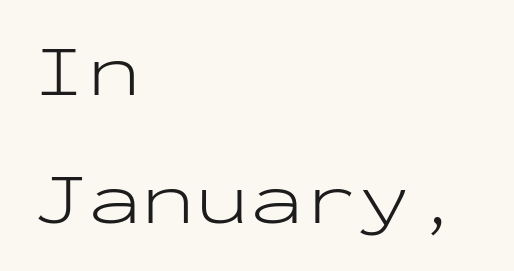
The lines in this sample share a left origin and differ only in where they stop. Unbolded letterforms with no extra heft. Think of a typewriter: that constant character pitch is what you see here. Between one letter and the next there's only the usual sliver of space. Underlining? Definitely not there. Nothing sits at the stroke ends, so this counts as sans-serif.
